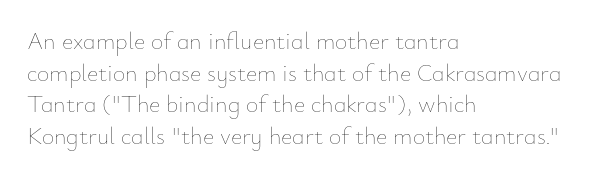
{"italic": "no", "bold": "no", "underline": "no", "align": "left", "line_spacing": "normal", "line_spacing_ratio": 1.32, "letter_spacing": "normal", "letter_spacing_em": 0.0, "glyph_px": 24}
